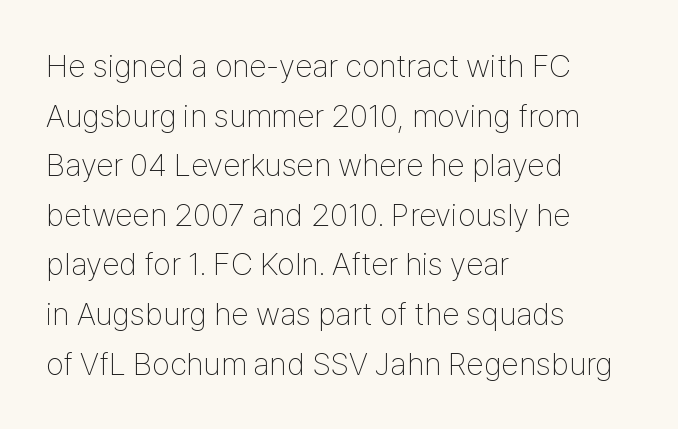
The image shows 32 px thin, condensed sans-serif type, upright; set left-aligned, normal line spacing (1.55x), normal letter spacing, not underlined; low stroke contrast and a medium x-height.
